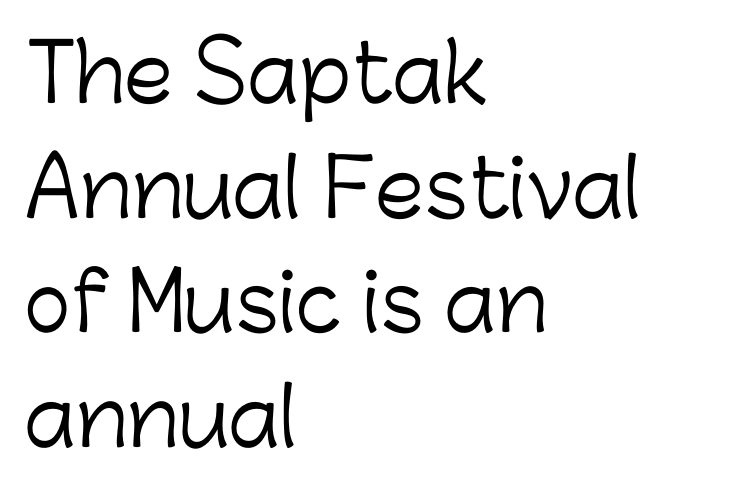
No chunkiness to these letters — they're not bold. Here the glyphs are tracked normally, forming tight word shapes. Typeset ragged right — the left edge is the straight one. Posture: upright roman. Each row of text sits above clean, open space.
